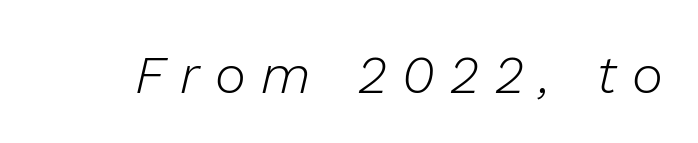
The image shows 53 px light type, italic (leaning right); set unusually wide letter spacing (+0.29 em), not underlined; low stroke contrast and a medium x-height.
